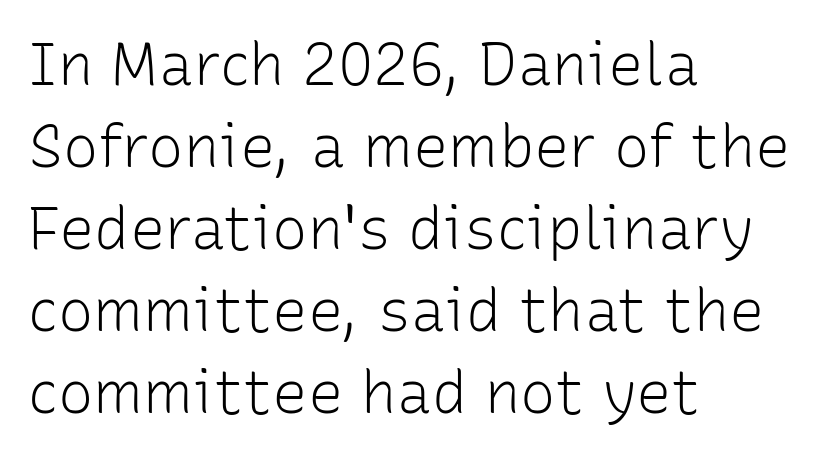
{"serif": "no", "italic": "no", "bold": "no", "weight": "light", "width": "normal", "stroke_contrast": "low", "x_height": "medium", "monospaced": "no", "underline": "no", "align": "left", "line_spacing": "normal", "line_spacing_ratio": 1.39, "letter_spacing": "normal", "letter_spacing_em": 0.0, "glyph_px": 59}
